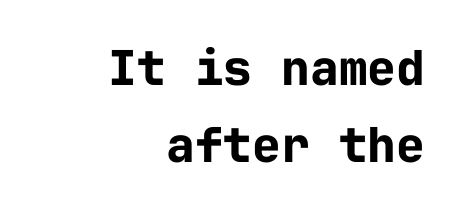
The image shows 48 px bold sans-serif type, upright, monospaced; set right-aligned, normal line spacing (1.61x), normal letter spacing, not underlined; low stroke contrast and a medium x-height.
